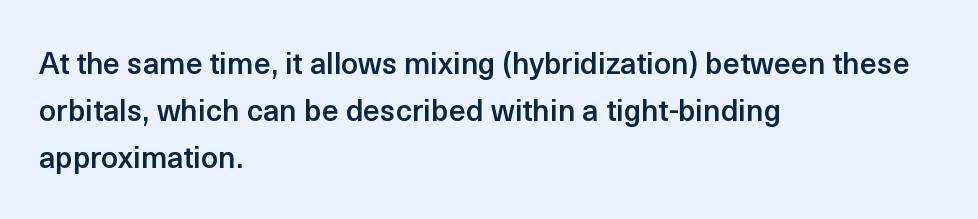
{"serif": "no", "italic": "no", "bold": "semi", "weight": "semibold", "width": "normal", "x_height": "medium", "monospaced": "no", "underline": "no", "align": "left", "line_spacing": "normal", "line_spacing_ratio": 1.57, "letter_spacing": "normal", "letter_spacing_em": 0.0, "glyph_px": 30}
